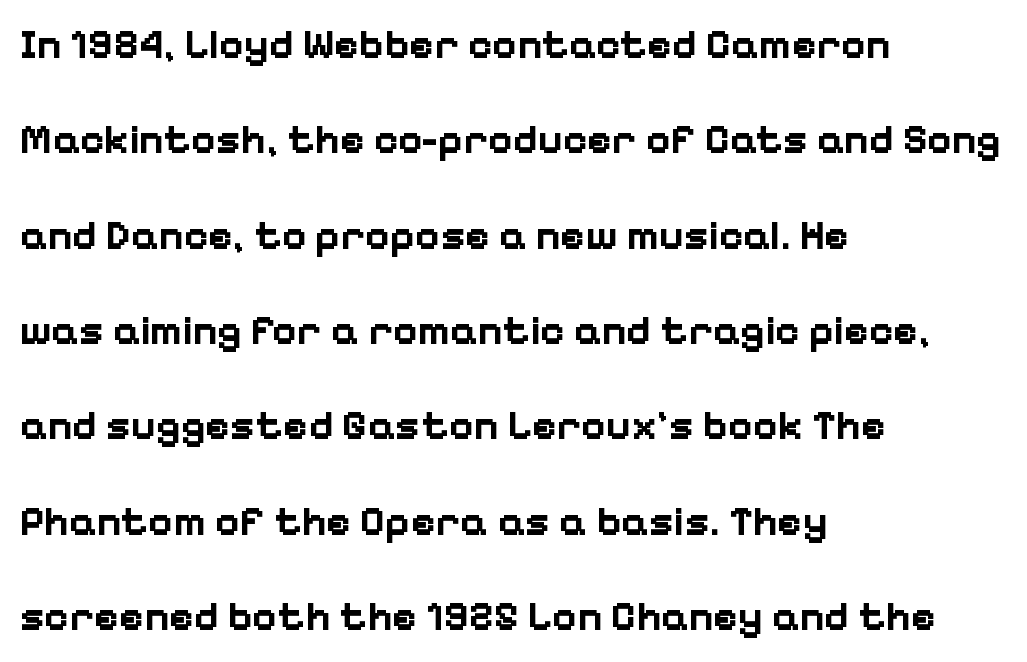
Check the space under the baseline: it is left empty. The letters sit at their default tracking, neither squeezed nor spread. The lettering holds an erect, upright posture throughout. The compositor pushed each line to the left boundary. Think of a printed novel: that variable character pitch is what you see here. The designer dialed line spacing up above the default.
